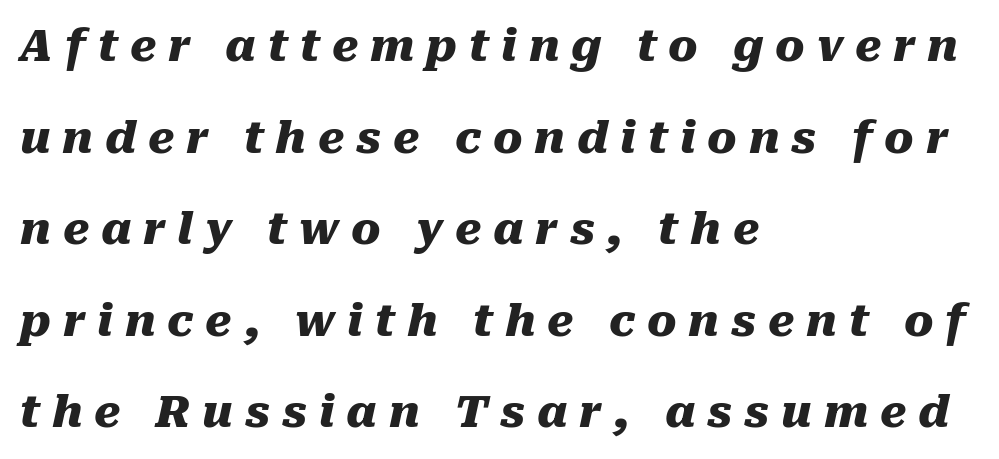
Q: Is the text bold? A: Yes.
Q: Is the text italic (slanted)? A: Yes, it leans right by about 10 degrees.
Q: Is the text underlined? A: No.
Q: How is the paragraph aligned? A: Left-aligned.
Q: Is the spacing between letters normal or unusually wide? A: Unusually wide.
Q: Is the spacing between lines tight, normal or loose? A: Loose.
Q: Width (condensed, normal, or wide)? A: Normal.
Q: Stroke contrast? A: Medium.
Q: x-height? A: Medium.
Q: Monospaced? A: No.
